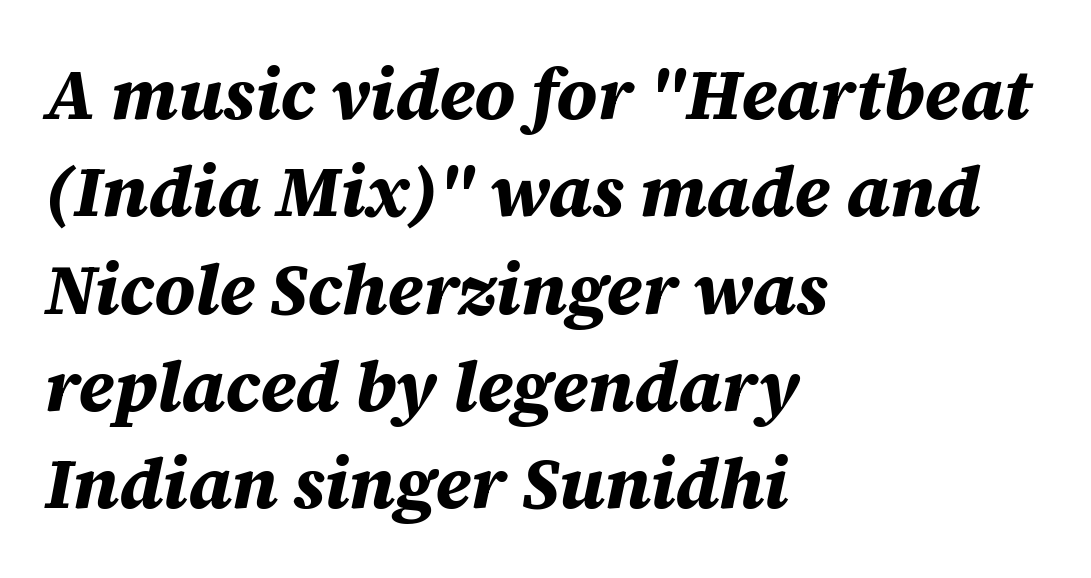
Q: Is the text bold? A: Yes.
Q: Is the text italic (slanted)? A: Yes, it leans right by about 12 degrees.
Q: Is the text underlined? A: No.
Q: How is the paragraph aligned? A: Left-aligned.
Q: Is the spacing between letters normal or unusually wide? A: Normal.
Q: Is the spacing between lines tight, normal or loose? A: Normal.
Q: Width (condensed, normal, or wide)? A: Normal.
Q: Stroke contrast? A: Medium.
Q: x-height? A: Large.
Q: Monospaced? A: No.
